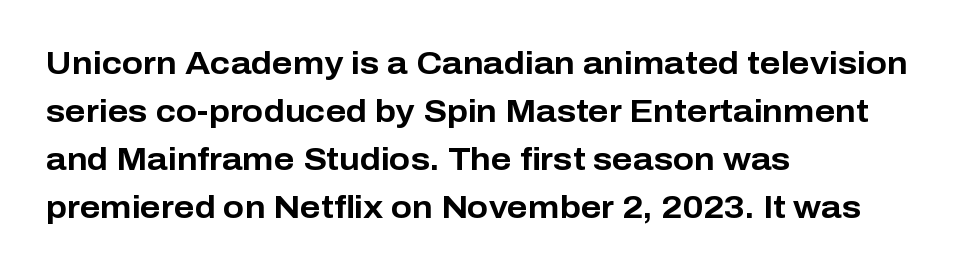
Q: Is the text bold? A: Yes.
Q: Is the text italic (slanted)? A: No, it is upright.
Q: Is the typeface a serif or a sans-serif typeface? A: Sans-serif.
Q: Is the text underlined? A: No.
Q: How is the paragraph aligned? A: Left-aligned.
Q: Is the spacing between letters normal or unusually wide? A: Normal.
Q: Is the spacing between lines tight, normal or loose? A: Normal.
Q: Width (condensed, normal, or wide)? A: Normal.
Q: Stroke contrast? A: Low.
Q: x-height? A: Medium.
Q: Monospaced? A: No.
